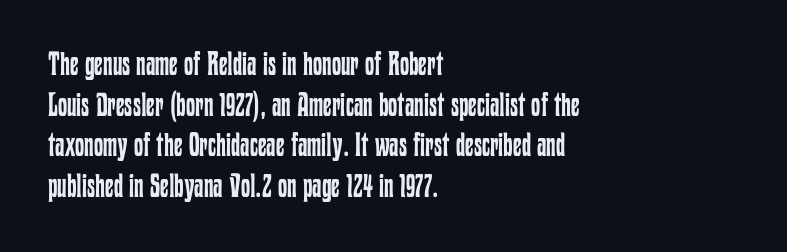
Q: Is the text bold? A: No.
Q: Is the text italic (slanted)? A: No, it is upright.
Q: Is the text underlined? A: No.
Q: How is the paragraph aligned? A: Left-aligned.
Q: Is the spacing between letters normal or unusually wide? A: Normal.
Q: Width (condensed, normal, or wide)? A: Condensed.
Q: Stroke contrast? A: Low.
Q: x-height? A: Medium.
Q: Monospaced? A: No.
